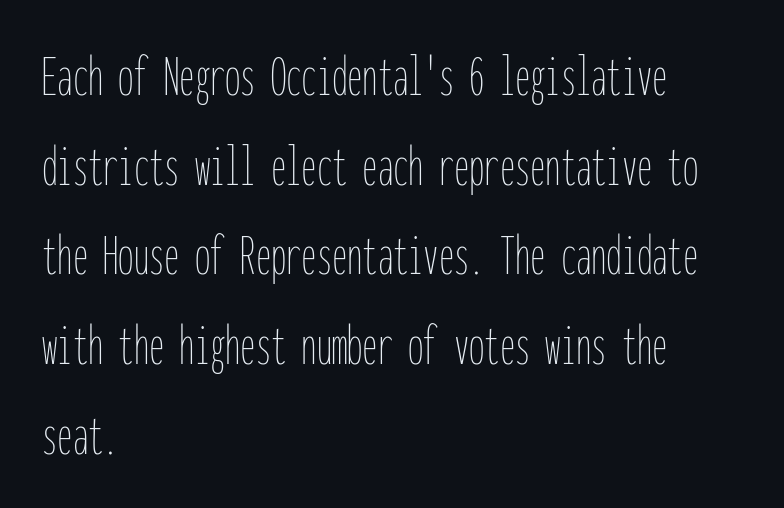
Q: Is the text bold? A: No.
Q: Is the text italic (slanted)? A: No, it is upright.
Q: Is the text underlined? A: No.
Q: How is the paragraph aligned? A: Left-aligned.
Q: Is the spacing between letters normal or unusually wide? A: Normal.
Q: Is the spacing between lines tight, normal or loose? A: Normal.
Q: Width (condensed, normal, or wide)? A: Condensed.
Q: Stroke contrast? A: Low.
Q: x-height? A: Medium.
Q: Monospaced? A: Yes.
